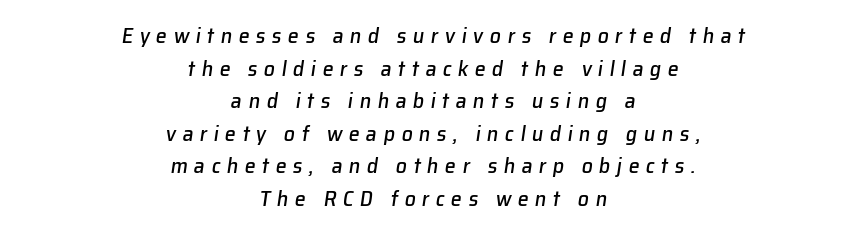
{"italic": "yes", "lean": "right", "slant_degrees": 8, "underline": "no", "align": "center", "line_spacing": "normal", "line_spacing_ratio": 1.48, "letter_spacing": "wide", "letter_spacing_em": 0.29, "glyph_px": 22}
